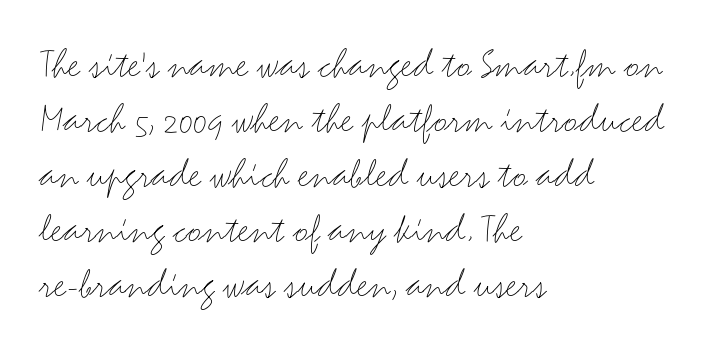
Check the space under the baseline: it is left empty. In terms of letterform style, serifs are entirely absent. How would I describe the line gaps? Plain and ordinary. Do the characters align in a grid? No, the font is proportional. Does extra space separate the letters? No, they use regular spacing.
